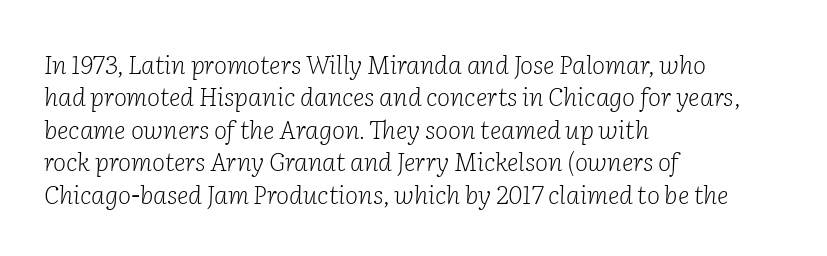
Descenders are the only things crossing below the line. The passage shown has conventional tracking throughout. Notice how the passage keeps a crisp vertical edge on the left only. Weight: not bold — regular or lighter. The passage shown leans; its letterforms are oblique. The lines sit at an ordinary, default distance from one another.
